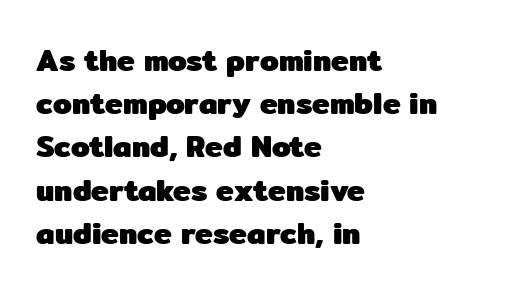
Summary of vertical rhythm: regular, with standard interline spacing. Check the space under the baseline: it is left empty. Type style note: lacks serifs. Tracking value appears to be zero — textbook default spacing. Emphasis by weight is at full strength: bold.
